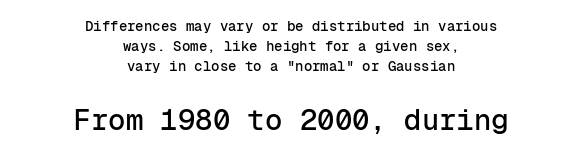
The face used here appears at its bigger size in the lower chunk. Spacing verdict: monospaced, one width for all characters. Both edges are ragged and mirror each other, which tells us the setting is centered. The strip under each line holds only bare page. Every stem runs plumb, perpendicular to the baseline.
